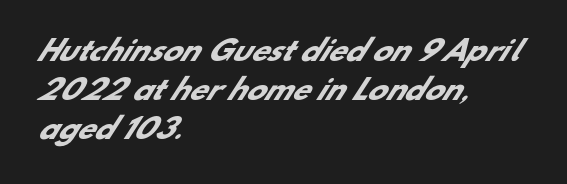
The image shows 28 px heavy sans-serif type; set left-aligned, normal line spacing (1.39x), normal letter spacing, not underlined; low stroke contrast and a small x-height.
